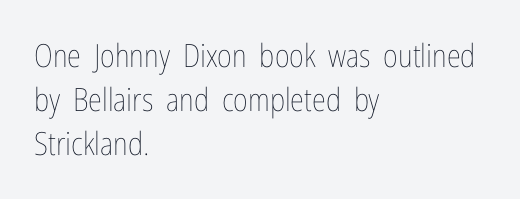
Casual observation: everything's shoved over to the left. Tall strokes in this sample are plumb rather than angled. The weight would be labelled regular, book, light, or lighter still. Letters rest on an invisible, unmarked baseline. This sample uses plain, unmodified letter spacing.
